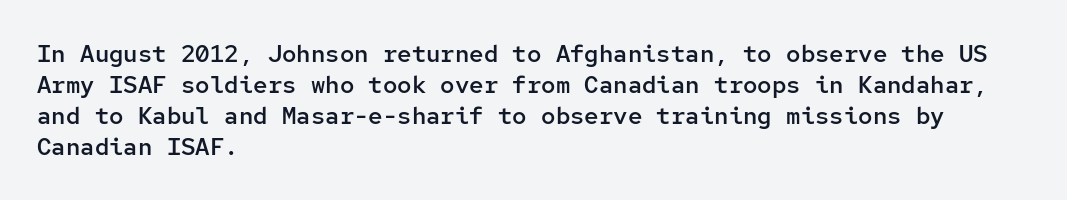
{"italic": "no", "bold": "semi", "underline": "no", "align": "left", "line_spacing": "normal", "line_spacing_ratio": 1.29, "letter_spacing": "normal", "letter_spacing_em": 0.0, "glyph_px": 24}
